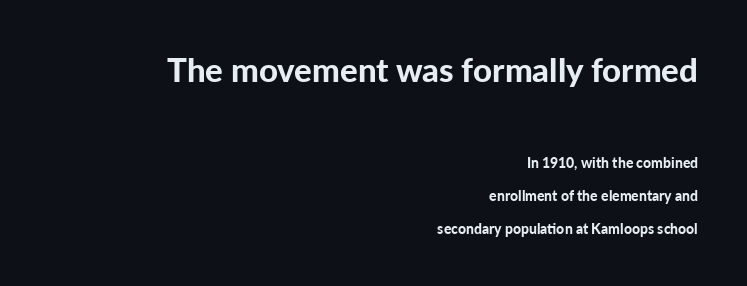
{"serif": "no", "italic": "no", "bold": "yes", "weight": "bold", "width": "normal", "stroke_contrast": "low", "x_height": "medium", "monospaced": "no", "underline": "no", "align": "right", "line_spacing": "loose", "line_spacing_ratio": 2.37, "letter_spacing": "normal", "letter_spacing_em": 0.0, "larger_block": "first", "size_ratio": 2.36, "glyph_px": 33}
